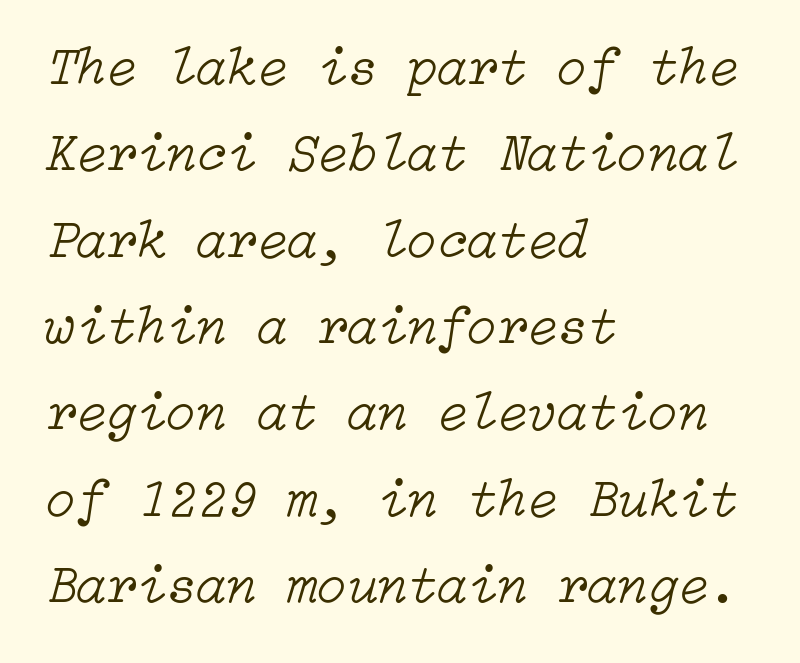
The image shows 55 px light type, italic (leaning right); set left-aligned, normal line spacing (1.57x), normal letter spacing, not underlined; low stroke contrast and a medium x-height.
